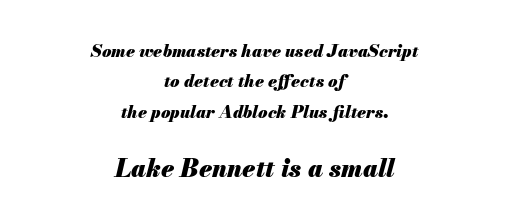
{"italic": "yes", "lean": "right", "slant_degrees": 13, "bold": "yes", "underline": "no", "align": "center", "line_spacing_ratio": 1.78, "letter_spacing": "normal", "letter_spacing_em": 0.0, "larger_block": "second", "size_ratio": 1.47, "glyph_px": 25}
